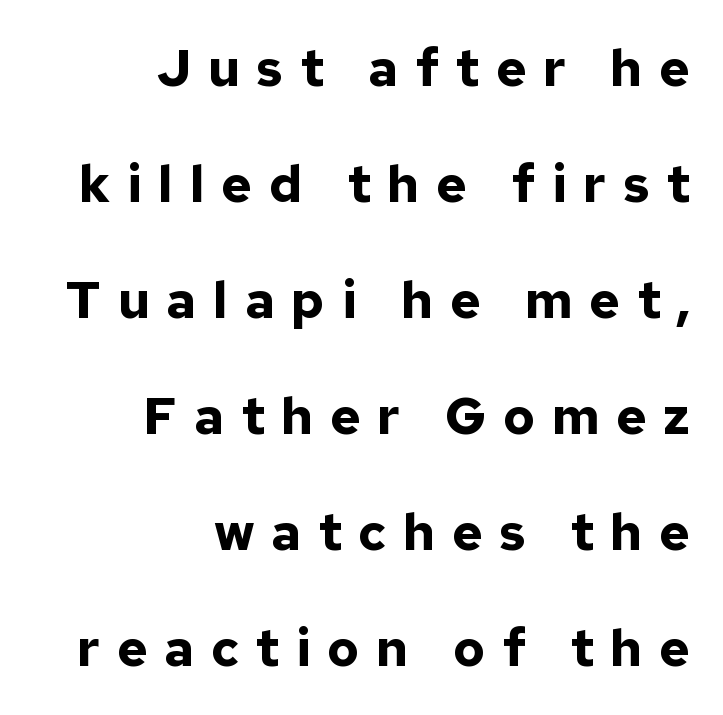
{"serif": "no", "italic": "no", "bold": "yes", "weight": "bold", "width": "normal", "stroke_contrast": "low", "x_height": "medium", "monospaced": "no", "underline": "no", "align": "right", "line_spacing": "loose", "line_spacing_ratio": 2.23, "letter_spacing": "wide", "letter_spacing_em": 0.32, "glyph_px": 52}
